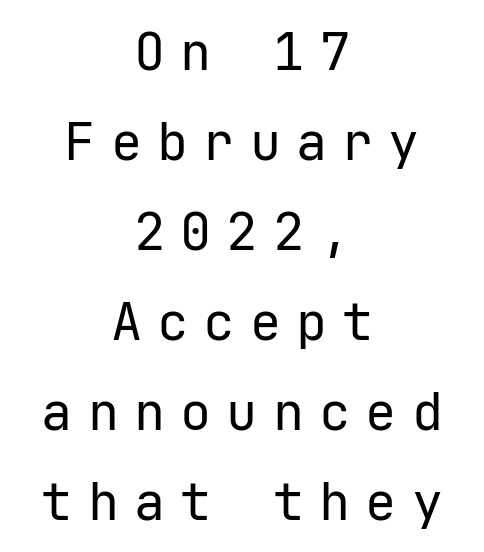
Q: Is the text bold? A: No.
Q: Is the text italic (slanted)? A: No, it is upright.
Q: Is the typeface a serif or a sans-serif typeface? A: Sans-serif.
Q: Is the text underlined? A: No.
Q: How is the paragraph aligned? A: Centered.
Q: Is the spacing between letters normal or unusually wide? A: Unusually wide.
Q: Width (condensed, normal, or wide)? A: Normal.
Q: Stroke contrast? A: Low.
Q: x-height? A: Medium.
Q: Monospaced? A: Yes.
